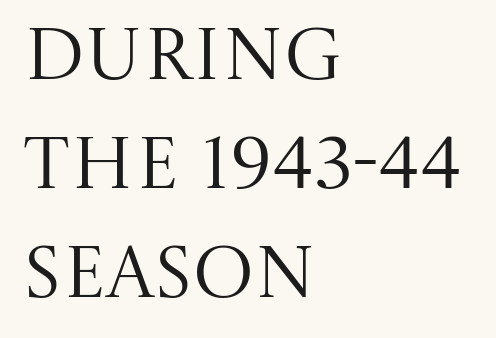
Q: Is the text bold? A: No.
Q: Is the text italic (slanted)? A: No, it is upright.
Q: Is the typeface a serif or a sans-serif typeface? A: Serif.
Q: Is the text underlined? A: No.
Q: How is the paragraph aligned? A: Left-aligned.
Q: Is the spacing between letters normal or unusually wide? A: Normal.
Q: Is the spacing between lines tight, normal or loose? A: Normal.
Q: Width (condensed, normal, or wide)? A: Normal.
Q: Stroke contrast? A: Medium.
Q: x-height? A: Large.
Q: Monospaced? A: No.
